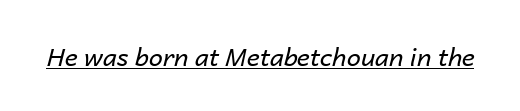
{"italic": "yes", "lean": "right", "slant_degrees": 14, "bold": "no", "underline": "yes", "letter_spacing": "normal", "letter_spacing_em": 0.0, "glyph_px": 25}
